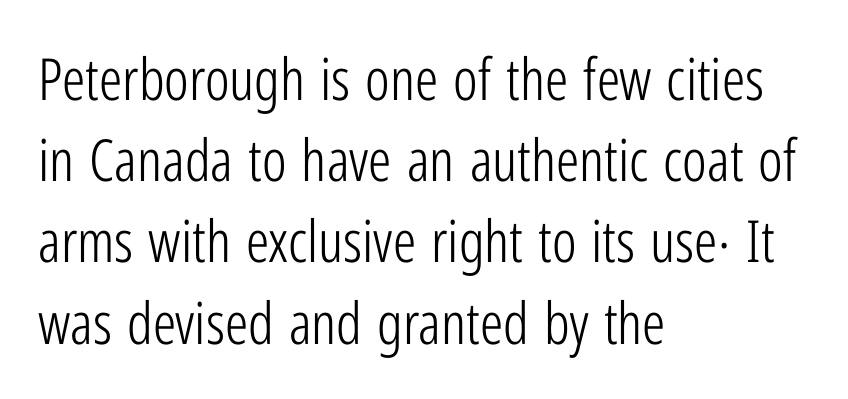
Q: Is the text bold? A: No.
Q: Is the text italic (slanted)? A: No, it is upright.
Q: Is the typeface a serif or a sans-serif typeface? A: Sans-serif.
Q: Is the text underlined? A: No.
Q: How is the paragraph aligned? A: Left-aligned.
Q: Is the spacing between letters normal or unusually wide? A: Normal.
Q: Is the spacing between lines tight, normal or loose? A: Normal.
Q: Width (condensed, normal, or wide)? A: Condensed.
Q: Stroke contrast? A: Low.
Q: x-height? A: Medium.
Q: Monospaced? A: No.
